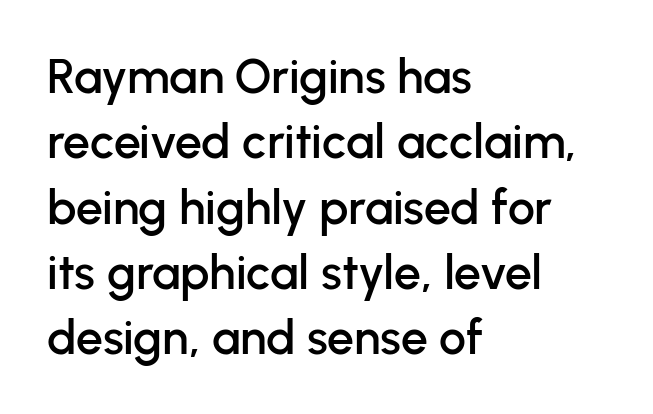
{"serif": "no", "italic": "no", "width": "normal", "stroke_contrast": "low", "x_height": "medium", "monospaced": "no", "underline": "no", "align": "left", "line_spacing": "normal", "line_spacing_ratio": 1.36, "letter_spacing": "normal", "letter_spacing_em": 0.0, "glyph_px": 48}
